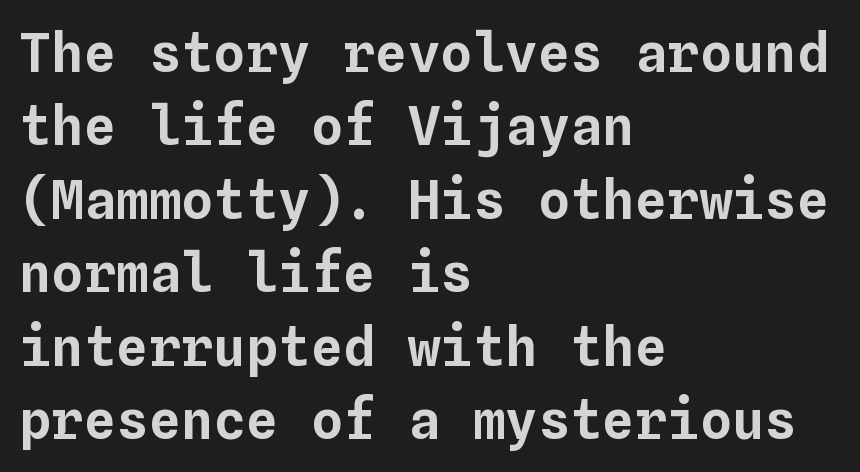
The image shows 54 px text type, upright, monospaced; set left-aligned, normal line spacing (1.36x), normal letter spacing, not underlined; low stroke contrast and a medium x-height.
